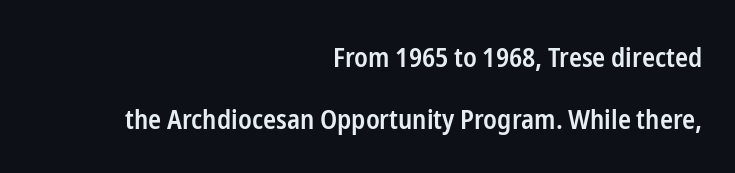
The rendering uses a large line-height, opening up the rows. The letters are semibold — heavier than regular but short of a full bold. The rag falls on the left side of this text block. Italic? Not at all — the glyphs are vertical. Compared with typical body copy, the letter spacing here is the same. Nobody drew a line under any word here.
